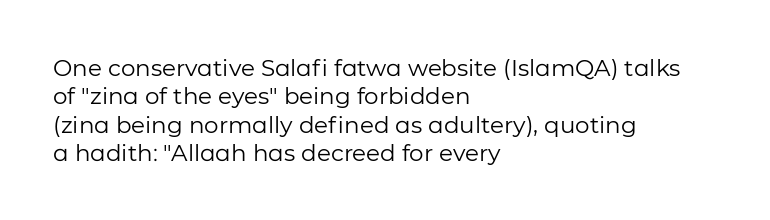
{"italic": "no", "bold": "no", "underline": "no", "align": "left", "line_spacing_ratio": 1.23, "letter_spacing": "normal", "letter_spacing_em": 0.0, "glyph_px": 23}
